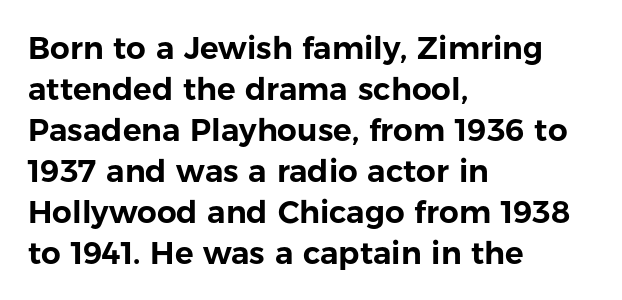
{"serif": "no", "italic": "no", "width": "normal", "stroke_contrast": "low", "x_height": "medium", "monospaced": "no", "underline": "no", "align": "left", "line_spacing": "normal", "line_spacing_ratio": 1.32, "letter_spacing": "normal", "letter_spacing_em": 0.0, "glyph_px": 31}
